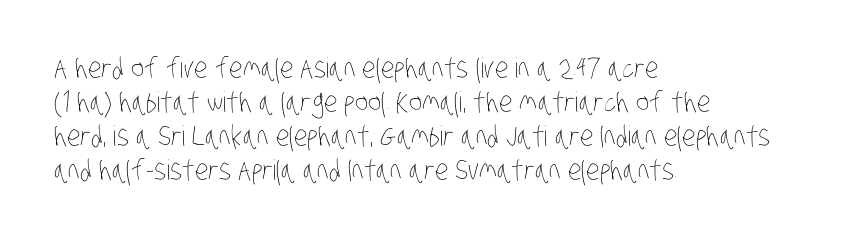
Q: Is the text bold? A: No.
Q: Is the text underlined? A: No.
Q: How is the paragraph aligned? A: Left-aligned.
Q: Is the spacing between letters normal or unusually wide? A: Normal.
Q: Width (condensed, normal, or wide)? A: Condensed.
Q: Stroke contrast? A: Low.
Q: x-height? A: Large.
Q: Monospaced? A: No.
